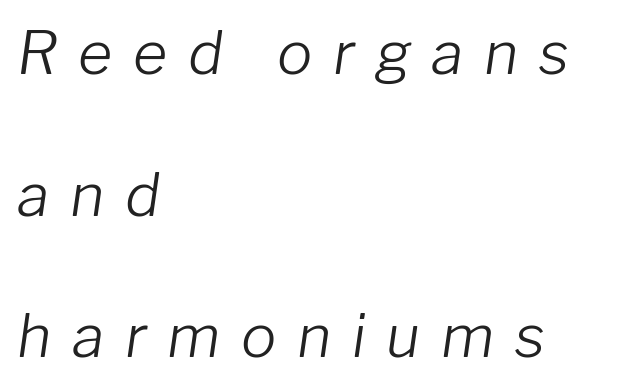
{"italic": "yes", "lean": "right", "slant_degrees": 8, "bold": "no", "weight": "light", "width": "normal", "stroke_contrast": "low", "x_height": "medium", "monospaced": "no", "underline": "no", "align": "left", "line_spacing": "loose", "line_spacing_ratio": 2.4, "letter_spacing": "wide", "letter_spacing_em": 0.35, "glyph_px": 59}
